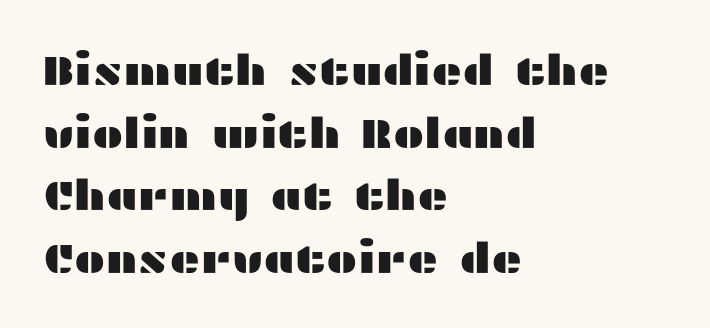
{"serif": "no", "italic": "no", "width": "wide", "stroke_contrast": "medium", "x_height": "medium", "monospaced": "no", "underline": "no", "align": "left", "line_spacing": "normal", "line_spacing_ratio": 1.49, "letter_spacing": "normal", "letter_spacing_em": 0.0, "glyph_px": 42}
